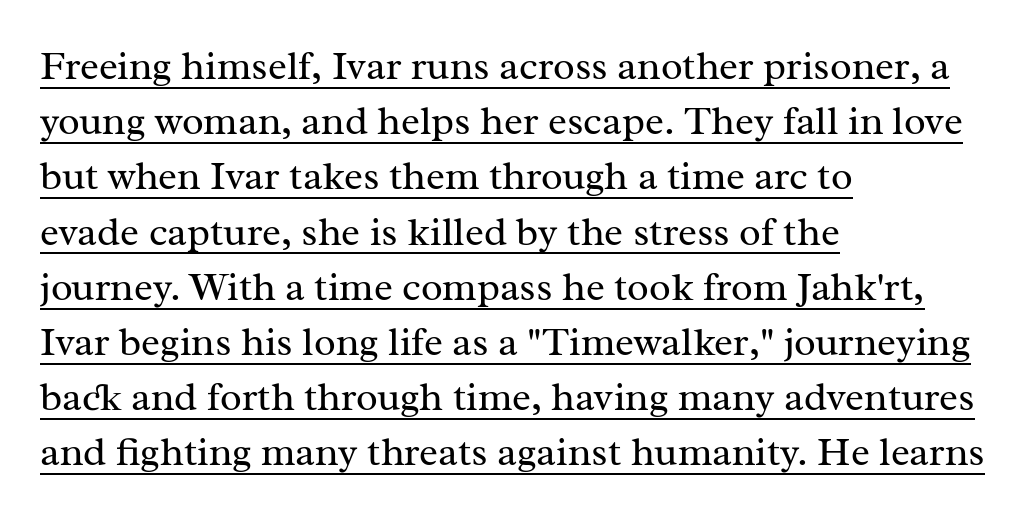
The line texture is even and compact thanks to regular tracking. A classic flush-left, rag-right setting is used for this passage. Proportional: the letters do not fall into vertical columns. A typesetter would call this leading conventional body-copy spacing. A roman cut, with each character standing at attention. Somebody hit Ctrl+U on this one — the words are underlined.
